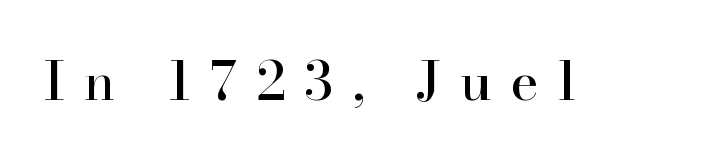
{"serif": "yes", "italic": "no", "width": "normal", "stroke_contrast": "high", "x_height": "small", "monospaced": "no", "underline": "no", "letter_spacing": "wide", "letter_spacing_em": 0.36, "glyph_px": 53}
